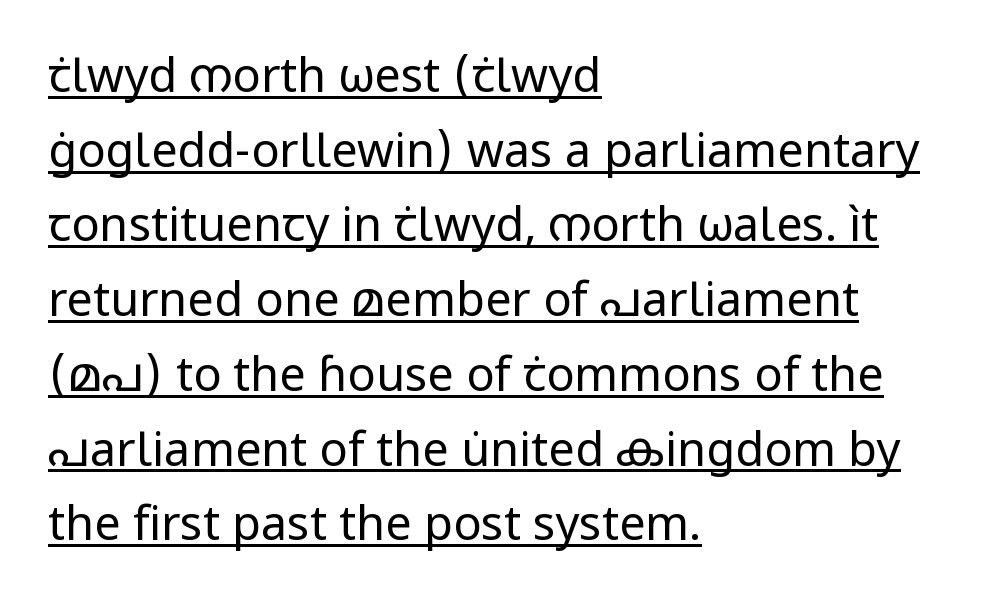
Inter-character spacing is left at the font's built-in metrics. This is the regular roman posture of the typeface. Unbolded letterforms with no extra heft. Regarding serifs, this sample does without them. This is underlined copy, the kind a proofreader might mark for attention. Compared with a centered layout, this one pins lines to the left instead.
